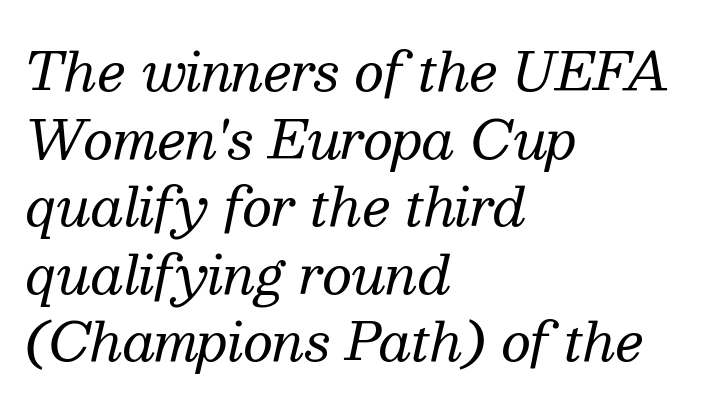
The passage shown is not underscored anywhere. Regular leading. The text block is weighted toward the left margin, trailing off unevenly rightward. Heft: none added — not bold. The passage shown has conventional tracking throughout.
